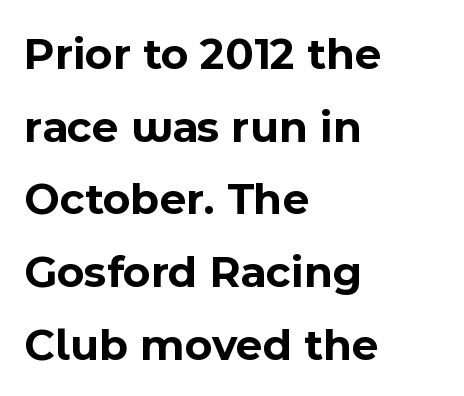
The letters stand straight up with perfectly vertical stems. A clean baseline with only descenders dipping below it. Short note: letters normally spaced. This block has exactly the height ordinary leading produces.
